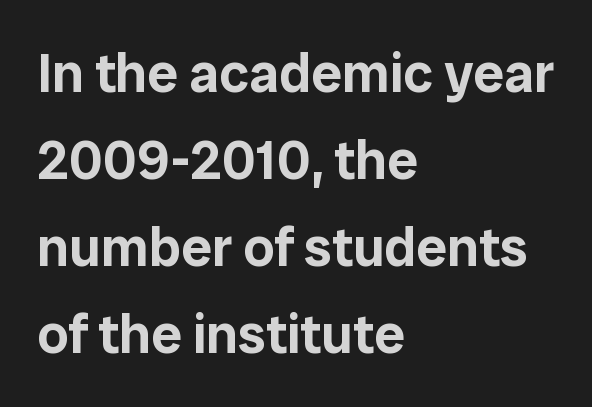
Q: Is the text italic (slanted)? A: No, it is upright.
Q: Is the typeface a serif or a sans-serif typeface? A: Sans-serif.
Q: Is the text underlined? A: No.
Q: How is the paragraph aligned? A: Left-aligned.
Q: Is the spacing between letters normal or unusually wide? A: Normal.
Q: Is the spacing between lines tight, normal or loose? A: Normal.
Q: Width (condensed, normal, or wide)? A: Normal.
Q: Stroke contrast? A: Low.
Q: x-height? A: Medium.
Q: Monospaced? A: No.
